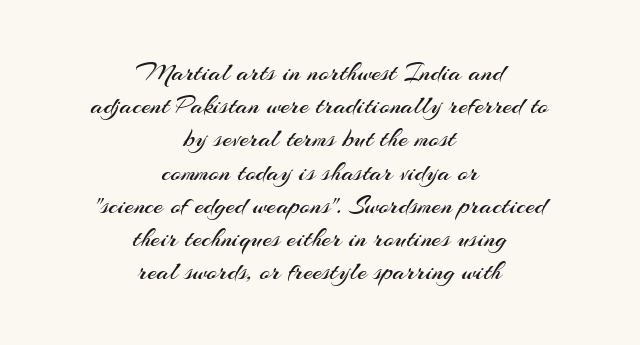
{"bold": "no", "underline": "no", "align": "center", "line_spacing_ratio": 1.23, "letter_spacing": "normal", "letter_spacing_em": 0.0, "glyph_px": 27}
